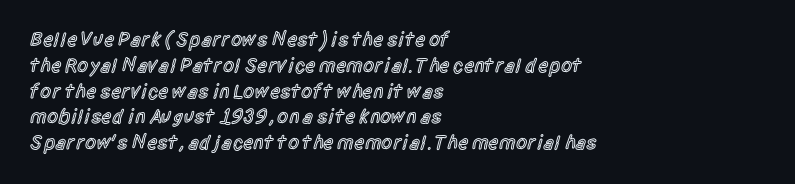
The image shows 20 px text type; set left-aligned, normal line spacing (1.29x), normal letter spacing, not underlined.
